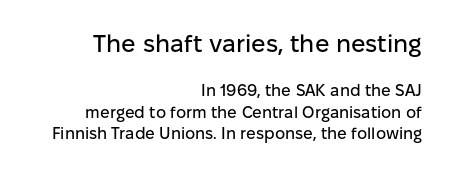
Q: Is the text italic (slanted)? A: No, it is upright.
Q: Is the text underlined? A: No.
Q: How is the paragraph aligned? A: Right-aligned.
Q: Is the spacing between letters normal or unusually wide? A: Normal.
Q: Is the spacing between lines tight, normal or loose? A: Normal.
Q: Which block of text is set in a larger size, the first (top) or the second (bottom)? A: The first (top) one.
